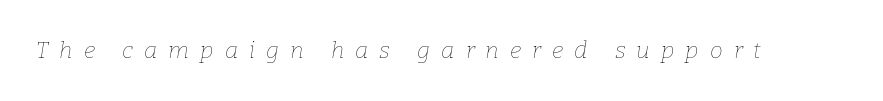
Q: Is the text bold? A: No.
Q: Is the text italic (slanted)? A: Yes, it leans right by about 9 degrees.
Q: Is the text underlined? A: No.
Q: Is the spacing between letters normal or unusually wide? A: Unusually wide.
